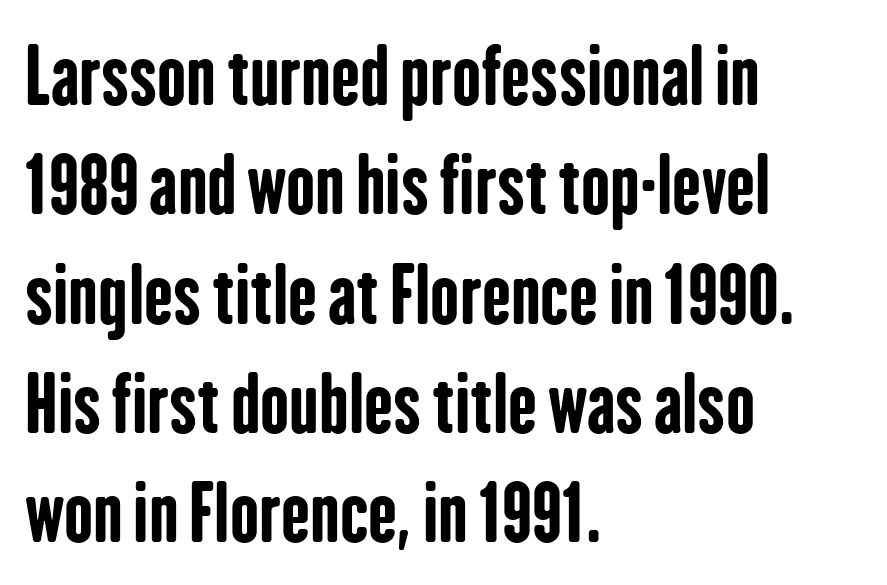
Q: Is the text bold? A: Yes.
Q: Is the text italic (slanted)? A: No, it is upright.
Q: Is the typeface a serif or a sans-serif typeface? A: Sans-serif.
Q: Is the text underlined? A: No.
Q: How is the paragraph aligned? A: Left-aligned.
Q: Is the spacing between letters normal or unusually wide? A: Normal.
Q: Is the spacing between lines tight, normal or loose? A: Normal.
Q: Width (condensed, normal, or wide)? A: Condensed.
Q: Stroke contrast? A: Low.
Q: x-height? A: Medium.
Q: Monospaced? A: No.
